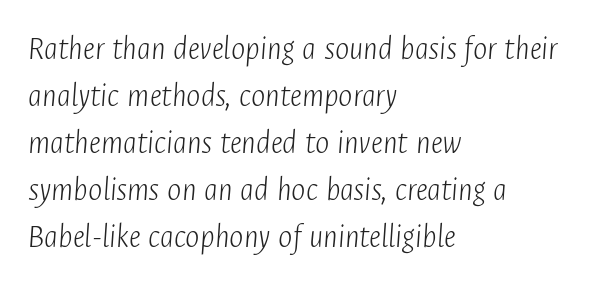
{"italic": "yes", "lean": "right", "slant_degrees": 4, "bold": "no", "weight": "light", "width": "condensed", "stroke_contrast": "low", "x_height": "medium", "monospaced": "no", "underline": "no", "align": "left", "line_spacing": "normal", "line_spacing_ratio": 1.38, "letter_spacing": "normal", "letter_spacing_em": 0.0, "glyph_px": 34}
